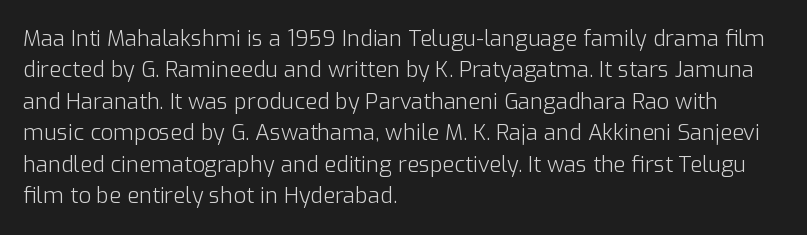
{"italic": "no", "bold": "no", "underline": "no", "align": "left", "line_spacing": "normal", "line_spacing_ratio": 1.43, "letter_spacing": "normal", "letter_spacing_em": 0.0, "glyph_px": 22}
